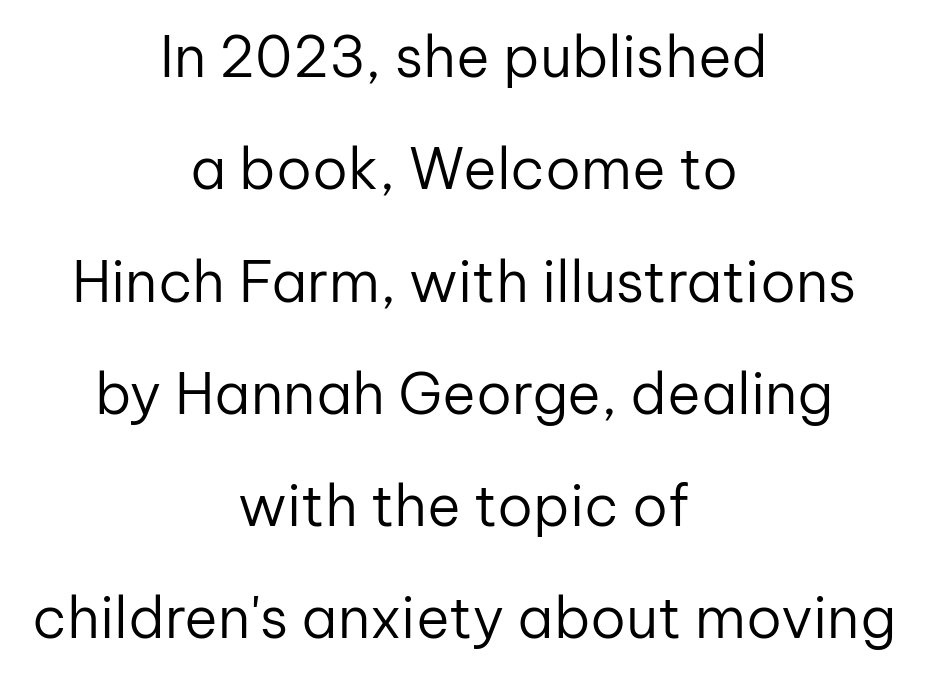
{"serif": "no", "italic": "no", "bold": "no", "weight": "regular", "width": "normal", "stroke_contrast": "low", "x_height": "medium", "monospaced": "no", "underline": "no", "align": "center", "line_spacing": "loose", "line_spacing_ratio": 1.97, "letter_spacing": "normal", "letter_spacing_em": 0.0, "glyph_px": 57}
